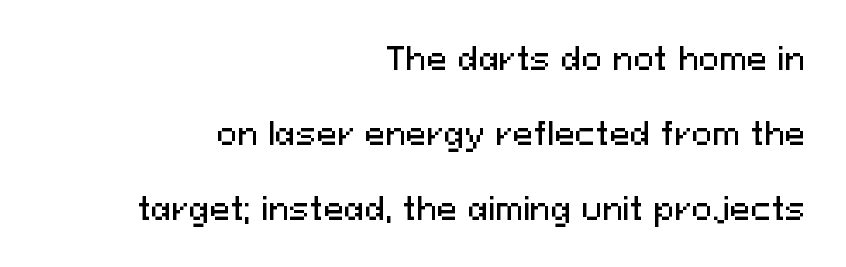
Q: Is the text italic (slanted)? A: No, it is upright.
Q: Is the typeface a serif or a sans-serif typeface? A: Sans-serif.
Q: Is the text underlined? A: No.
Q: How is the paragraph aligned? A: Right-aligned.
Q: Is the spacing between letters normal or unusually wide? A: Normal.
Q: Is the spacing between lines tight, normal or loose? A: Loose.
Q: Width (condensed, normal, or wide)? A: Normal.
Q: Stroke contrast? A: Medium.
Q: x-height? A: Medium.
Q: Monospaced? A: No.
